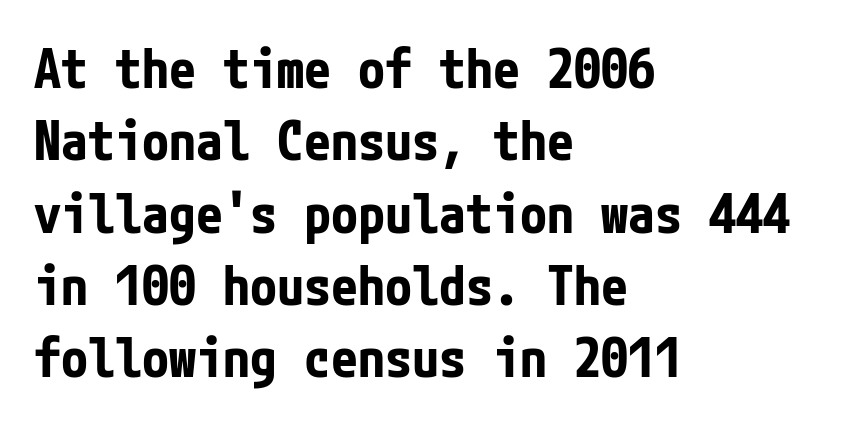
Q: Is the text bold? A: Yes.
Q: Is the text italic (slanted)? A: No, it is upright.
Q: Is the typeface a serif or a sans-serif typeface? A: Sans-serif.
Q: Is the text underlined? A: No.
Q: How is the paragraph aligned? A: Left-aligned.
Q: Is the spacing between letters normal or unusually wide? A: Normal.
Q: Is the spacing between lines tight, normal or loose? A: Normal.
Q: Width (condensed, normal, or wide)? A: Condensed.
Q: Stroke contrast? A: Low.
Q: x-height? A: Medium.
